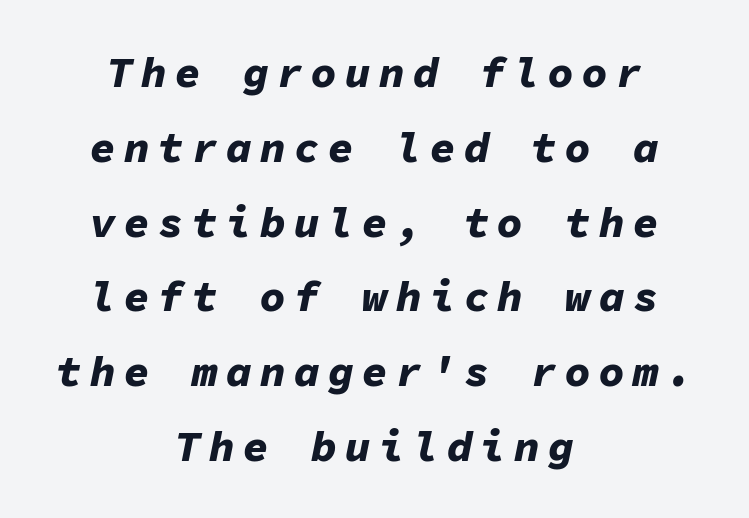
{"italic": "yes", "lean": "right", "slant_degrees": 11, "bold": "yes", "weight": "bold", "width": "normal", "stroke_contrast": "low", "x_height": "medium", "monospaced": "yes", "underline": "no", "align": "center", "line_spacing_ratio": 1.74, "glyph_px": 43}
